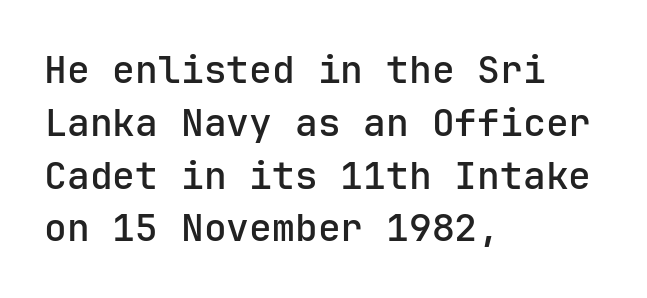
These lines were composed using upright roman letters. The letters carry no serifs — their stems end cleanly without finishing strokes. Students, observe: this is what conventionally led text looks like. Tracking value appears to be zero — textbook default spacing. The words here are not underlined.
